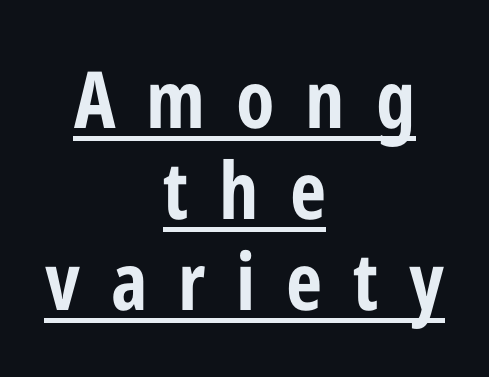
The image shows 79 px bold, condensed sans-serif type, upright; set centered, tight line spacing (1.15x), unusually wide letter spacing (+0.39 em), underlined; low stroke contrast and a medium x-height.
